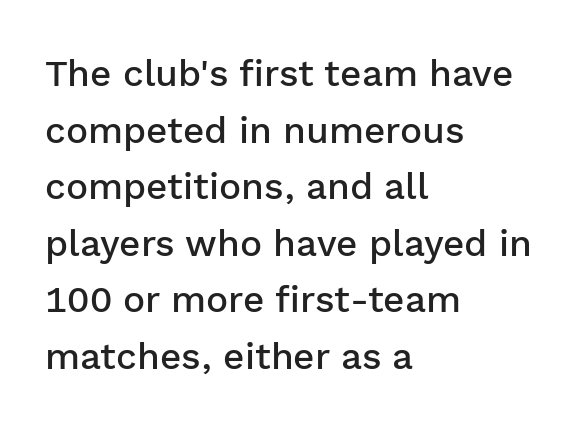
The image shows 37 px semibold sans-serif type, upright; set left-aligned, normal line spacing (1.53x), normal letter spacing, not underlined; low stroke contrast and a medium x-height.
